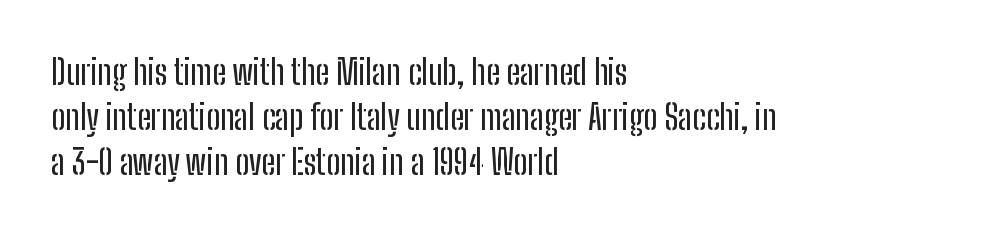
Q: Is the text italic (slanted)? A: No, it is upright.
Q: Is the typeface a serif or a sans-serif typeface? A: Sans-serif.
Q: Is the text underlined? A: No.
Q: How is the paragraph aligned? A: Left-aligned.
Q: Is the spacing between letters normal or unusually wide? A: Normal.
Q: Is the spacing between lines tight, normal or loose? A: Normal.
Q: Width (condensed, normal, or wide)? A: Condensed.
Q: Stroke contrast? A: Low.
Q: x-height? A: Medium.
Q: Monospaced? A: No.
